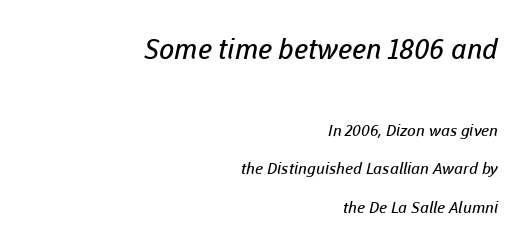
Q: Is the text bold? A: No.
Q: Is the typeface a serif or a sans-serif typeface? A: Sans-serif.
Q: Is the text underlined? A: No.
Q: How is the paragraph aligned? A: Right-aligned.
Q: Is the spacing between letters normal or unusually wide? A: Normal.
Q: Is the spacing between lines tight, normal or loose? A: Loose.
Q: Which block of text is set in a larger size, the first (top) or the second (bottom)? A: The first (top) one.
Q: Width (condensed, normal, or wide)? A: Normal.
Q: Stroke contrast? A: Low.
Q: x-height? A: Medium.
Q: Monospaced? A: No.
